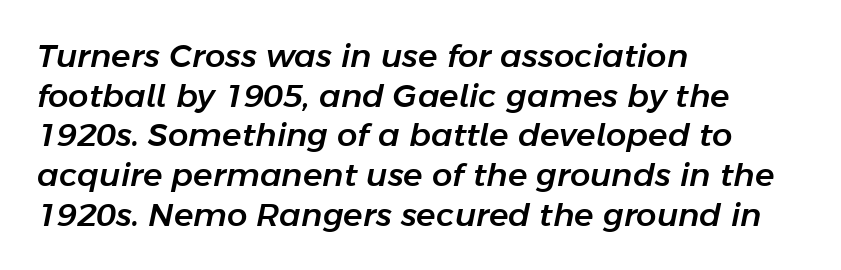
Words float on clear page, feet unadorned. Line starts are locked; line ends wander. You could not count columns in this text — the font is proportionally spaced. Standard letterfit; no display-style spreading of the glyphs. Italic? Definitely — the glyphs are oblique.
